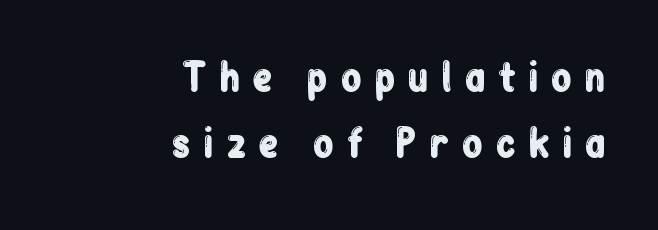
The image shows 38 px condensed sans-serif type, upright; set right-aligned, line spacing 1.73x, unusually wide letter spacing (+0.31 em), not underlined; low stroke contrast and a medium x-height.
